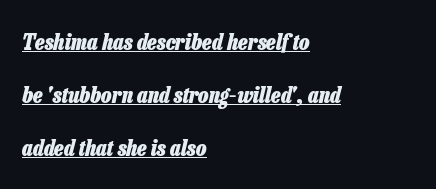
{"italic": "yes", "lean": "right", "slant_degrees": 13, "bold": "yes", "underline": "yes", "align": "left", "line_spacing": "loose", "line_spacing_ratio": 2.42, "letter_spacing": "normal", "letter_spacing_em": 0.0, "glyph_px": 22}
